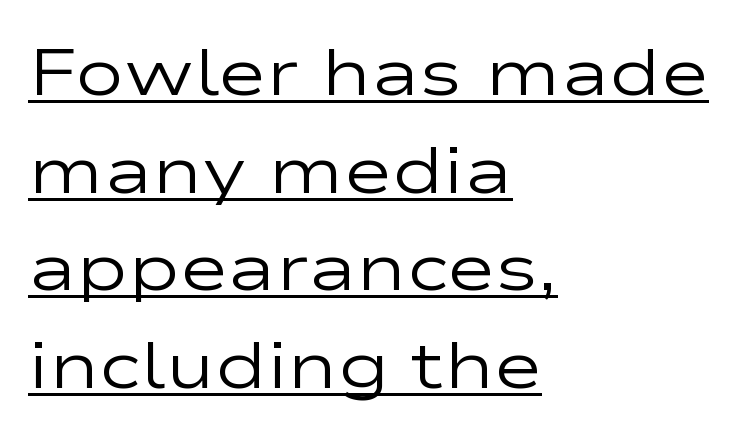
The image shows 66 px regular-weight, wide sans-serif type, upright; set left-aligned, normal line spacing (1.48x), normal letter spacing, underlined; low stroke contrast and a medium x-height.
